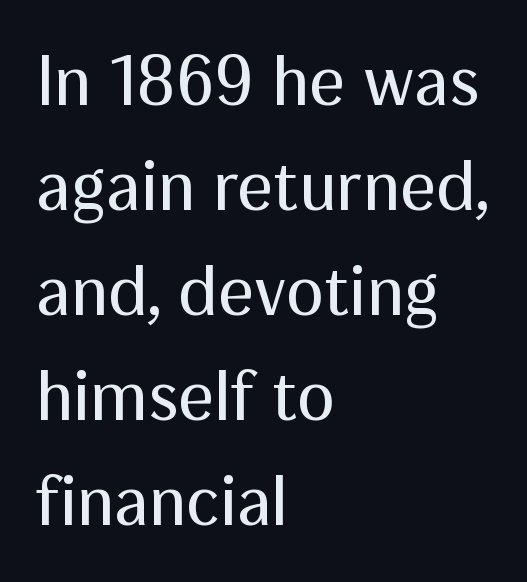
The area under the type is left untouched. The axis of the letterforms is exactly vertical. Letter spacing: default. Reading down the block, your eye returns to a fixed left position each line. What's the leading like? Ordinary, nothing unusual. Note the varied advance widths — an 'i' is clearly narrower than an 'm'.
